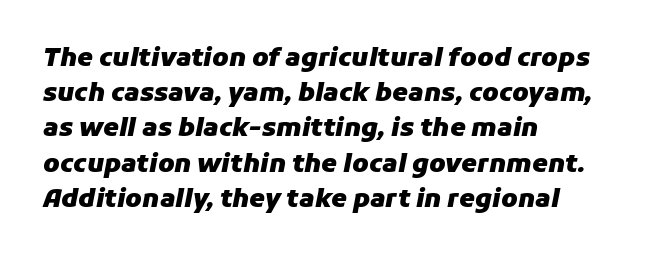
Is there much room between lines? A standard amount, neither cramped nor airy. The font is running at its bold setting. Teacher's note: observe the even left margin — that is flush-left alignment. In terms of letterspacing, this is plain default setting. Tall strokes in this sample are angled rather than plumb.
